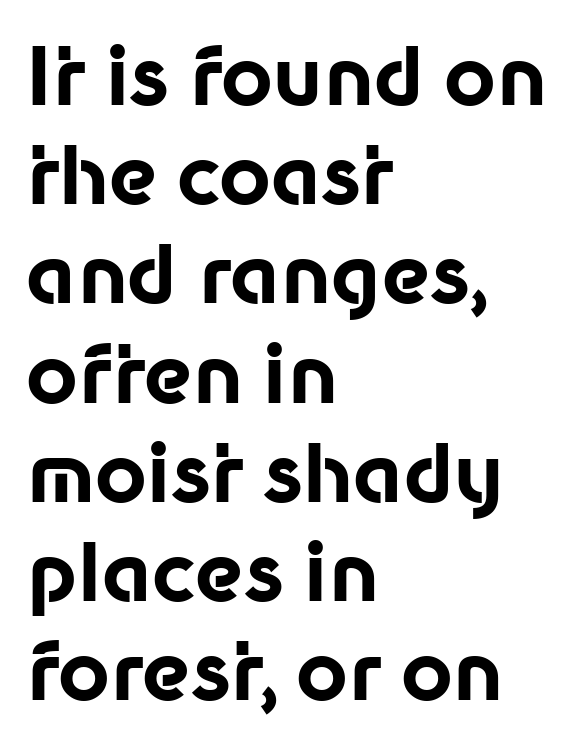
You can tell it's not italic because the verticals are truly vertical. The gaps between neighbouring characters are ordinary and unremarkable. Descenders hang freely into open space. You'd pick this weight for a headline — it's a proper bold. What kind of face is this? One without serifs — a sans. Think of a printed novel: that variable character pitch is what you see here.
